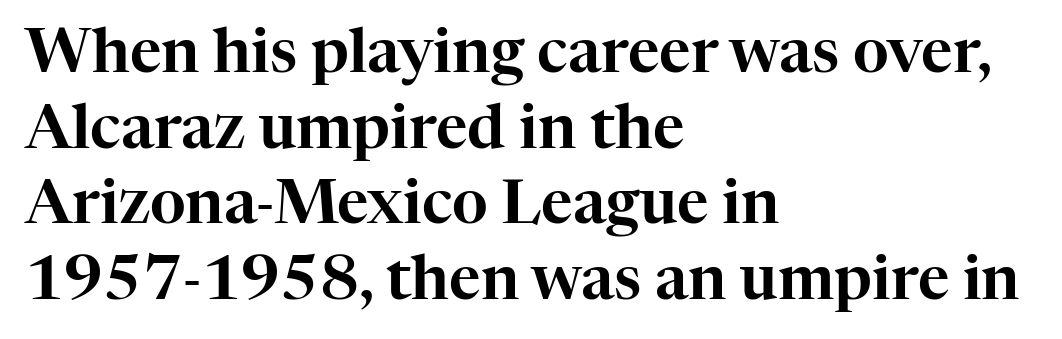
{"serif": "yes", "italic": "no", "width": "normal", "stroke_contrast": "high", "x_height": "medium", "monospaced": "no", "underline": "no", "align": "left", "line_spacing_ratio": 1.24, "letter_spacing": "normal", "letter_spacing_em": 0.0, "glyph_px": 61}
